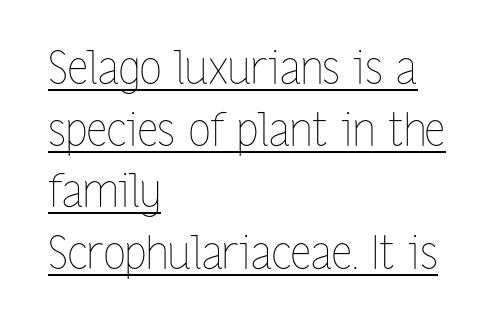
{"italic": "no", "bold": "no", "weight": "thin", "width": "condensed", "stroke_contrast": "low", "x_height": "medium", "monospaced": "no", "underline": "yes", "align": "left", "line_spacing": "normal", "line_spacing_ratio": 1.37, "letter_spacing": "normal", "letter_spacing_em": 0.0, "glyph_px": 45}
